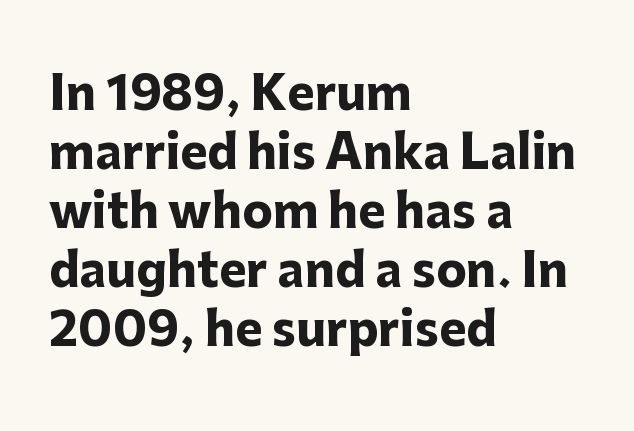
Q: Is the text bold? A: Yes.
Q: Is the text italic (slanted)? A: No, it is upright.
Q: Is the typeface a serif or a sans-serif typeface? A: Sans-serif.
Q: Is the text underlined? A: No.
Q: How is the paragraph aligned? A: Left-aligned.
Q: Is the spacing between letters normal or unusually wide? A: Normal.
Q: Is the spacing between lines tight, normal or loose? A: Normal.
Q: Width (condensed, normal, or wide)? A: Normal.
Q: Stroke contrast? A: Low.
Q: x-height? A: Medium.
Q: Monospaced? A: No.
